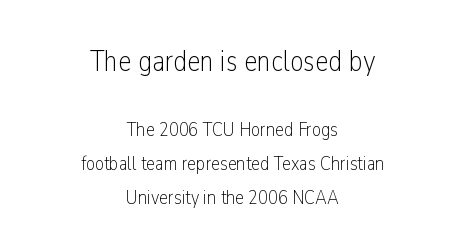
Spacing verdict: proportional, widths tailored to each character. Here the glyphs are tracked normally, forming tight word shapes. What kind of face is this? One without serifs — a sans. Underline: absent. Size hierarchy here favors the leading block over the trailing one.
